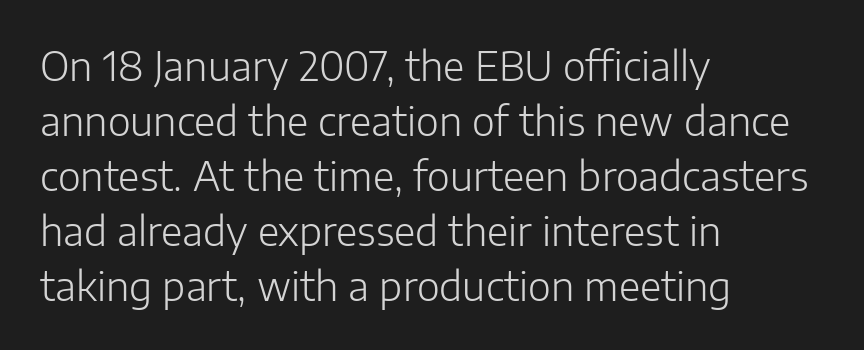
The image shows 39 px light sans-serif type, upright; set left-aligned, normal line spacing (1.41x), normal letter spacing, not underlined; low stroke contrast and a medium x-height.
